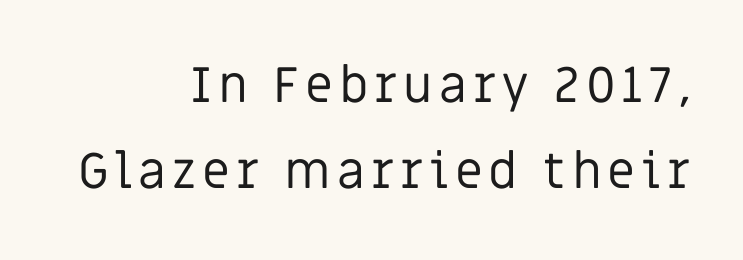
{"serif": "no", "italic": "no", "bold": "no", "weight": "regular", "width": "normal", "stroke_contrast": "low", "x_height": "large", "monospaced": "no", "underline": "no", "align": "right", "line_spacing_ratio": 1.73, "glyph_px": 50}
